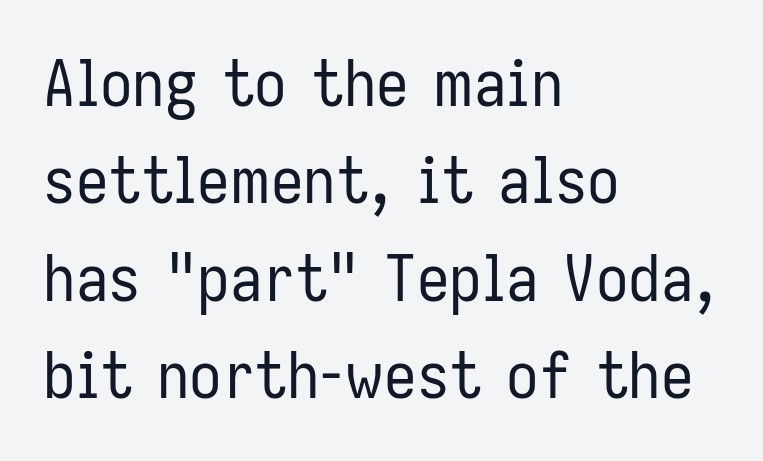
{"serif": "no", "italic": "no", "bold": "no", "weight": "regular", "width": "condensed", "stroke_contrast": "low", "x_height": "medium", "monospaced": "no", "underline": "no", "align": "left", "line_spacing": "normal", "line_spacing_ratio": 1.5, "letter_spacing": "normal", "letter_spacing_em": 0.0, "glyph_px": 65}
